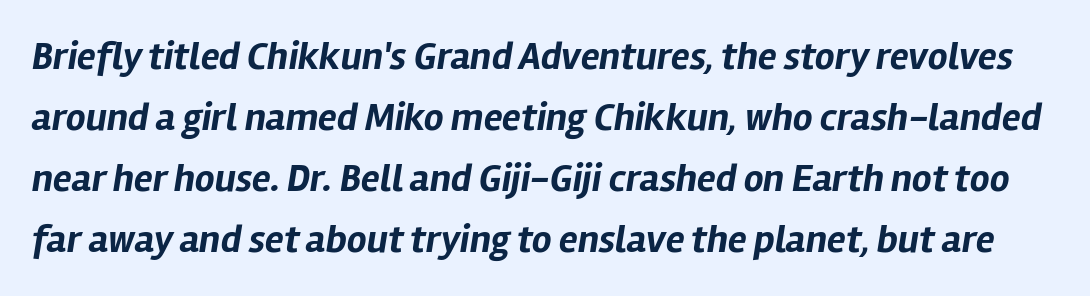
Each glyph is drawn with heavy, bold strokes. Summary of vertical rhythm: regular, with standard interline spacing. Here the glyphs are tracked normally, forming tight word shapes. Words float on clear page, feet unadorned. Here the designer chose a conventional face with non-uniform glyph widths.
